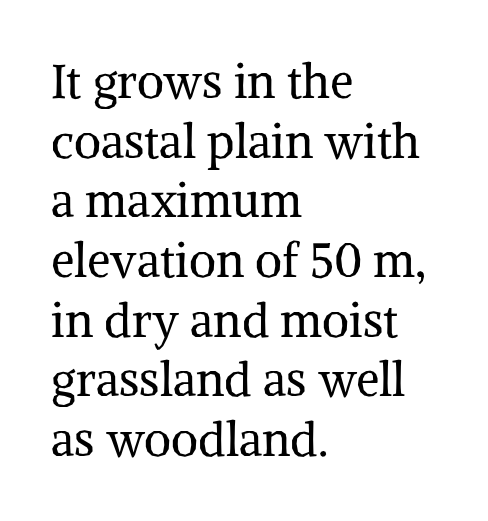
The leading is moderate, giving the passage an even texture. The baseline area is clear. The tracking reads as untouched default to a designer's eye. No chunkiness to these letters — they're not bold. Posture: vertical. This sample has the flowing, uneven cadence of proportional lettering.
